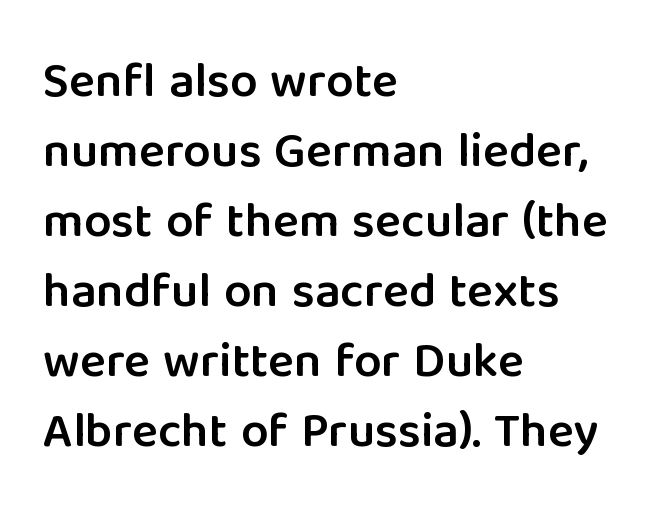
The image shows 49 px semibold sans-serif type, upright; set left-aligned, normal line spacing (1.43x), normal letter spacing, not underlined; low stroke contrast and a medium x-height.
